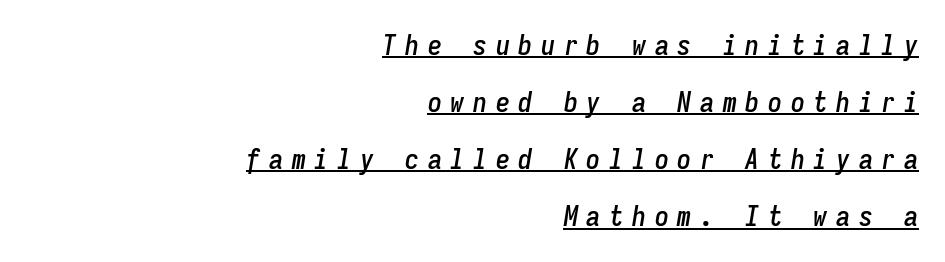
{"italic": "yes", "lean": "right", "slant_degrees": 9, "width": "condensed", "stroke_contrast": "low", "x_height": "medium", "monospaced": "yes", "underline": "yes", "align": "right", "line_spacing": "loose", "line_spacing_ratio": 2.04, "letter_spacing": "wide", "letter_spacing_em": 0.31, "glyph_px": 28}
